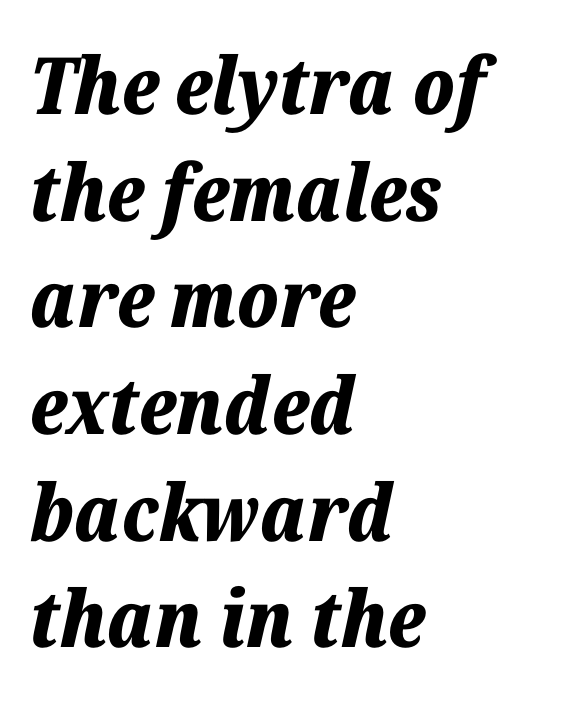
{"italic": "yes", "lean": "right", "slant_degrees": 12, "bold": "yes", "weight": "bold", "width": "normal", "stroke_contrast": "low", "x_height": "medium", "monospaced": "no", "underline": "no", "align": "left", "line_spacing": "normal", "line_spacing_ratio": 1.35, "letter_spacing": "normal", "letter_spacing_em": 0.0, "glyph_px": 79}
